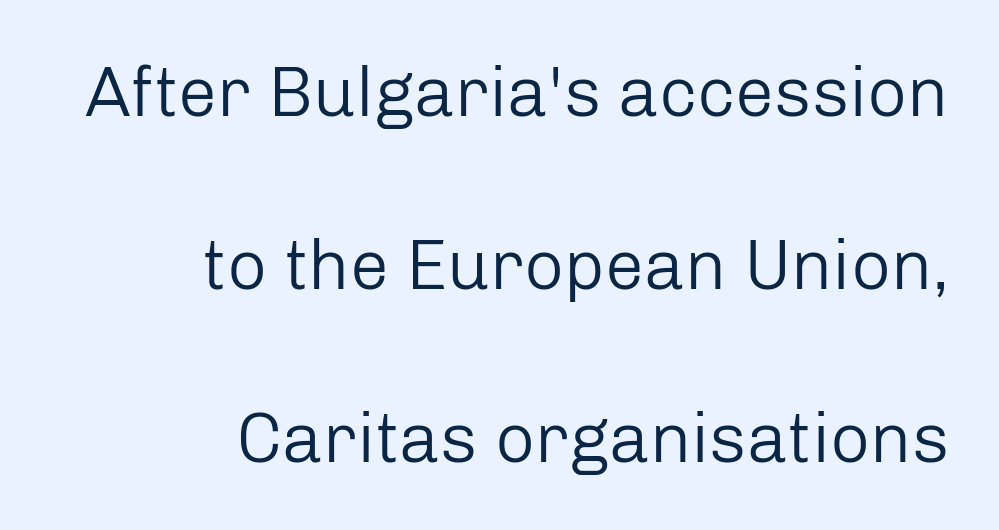
The image shows 70 px regular-weight sans-serif type, upright; set right-aligned, loose line spacing (2.47x), normal letter spacing, not underlined; low stroke contrast and a medium x-height.
